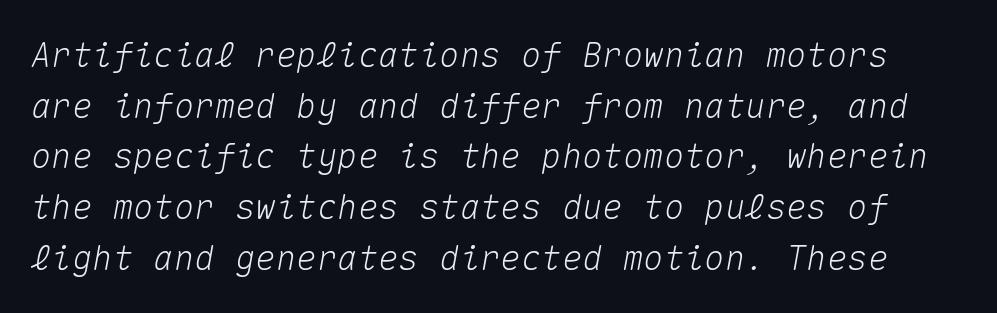
The image shows 34 px text type, italic (leaning right), monospaced; set normal line spacing (1.49x), normal letter spacing, not underlined; medium stroke contrast and a medium x-height.
